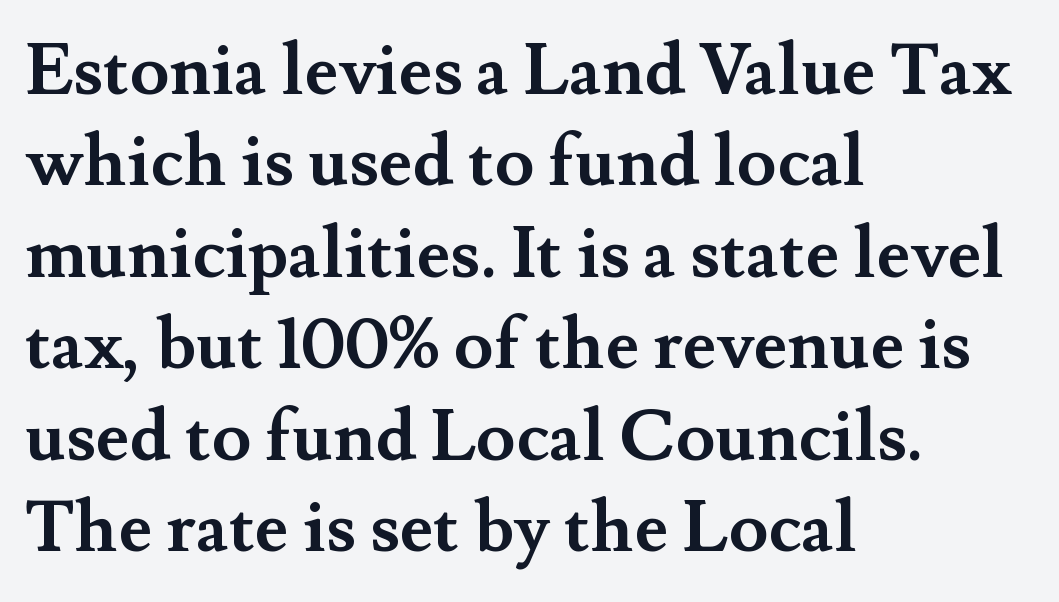
You could not count columns in this text — the font is proportionally spaced. Plain, unruled lines of type. The lettering holds an erect, upright posture throughout. The rendering uses a moderate line-height, typical for paragraphs.
